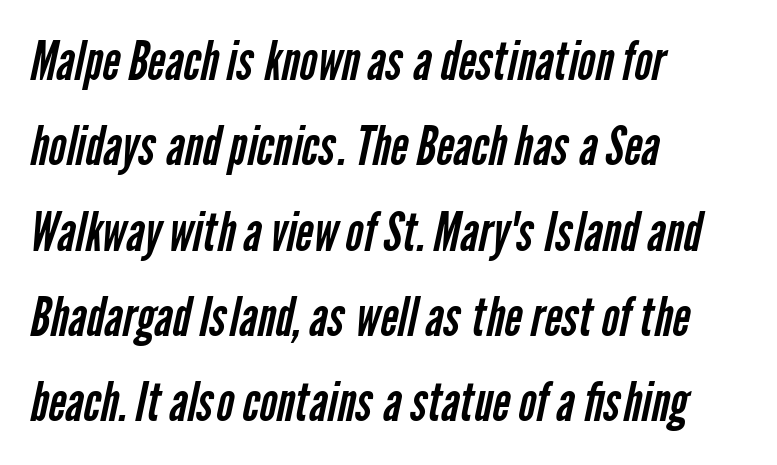
Summary of vertical rhythm: regular, with standard interline spacing. Vertical stems look standard width or narrower in stroke. The letters sit at their default tracking, neither squeezed nor spread. Letters rest on an invisible, unmarked baseline. Character widths vary here, with narrow letters taking less room than wide ones. Serif or sans? Sans — the stroke terminals are bare.
